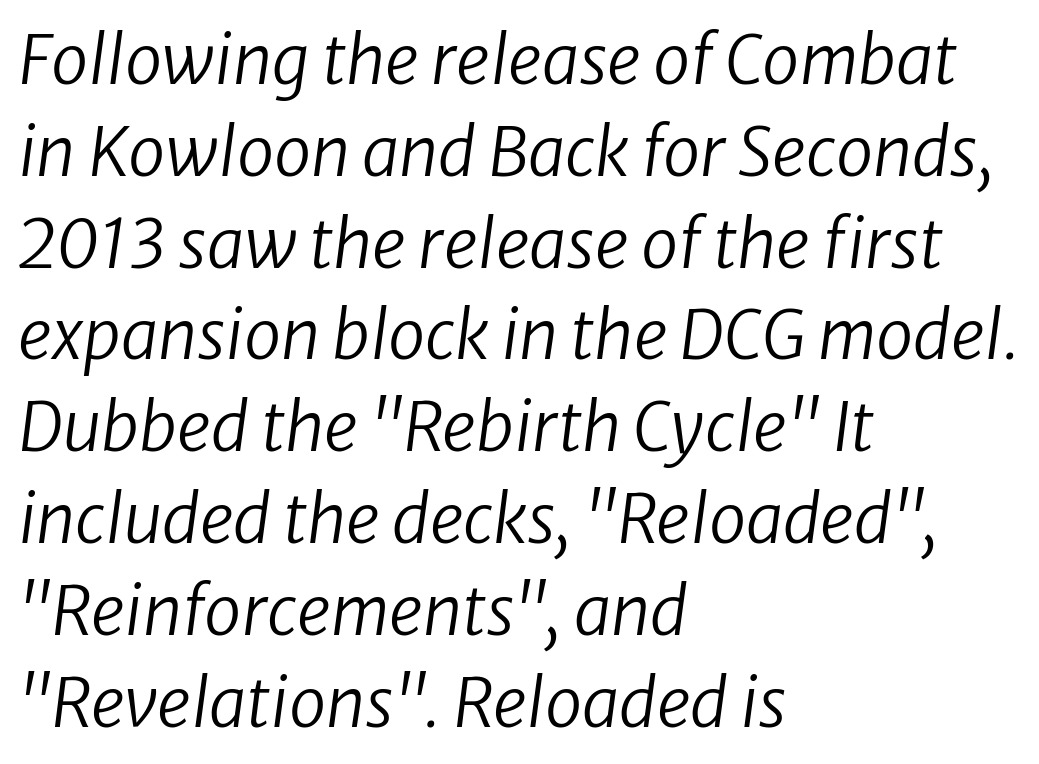
Q: Is the text bold? A: No.
Q: Is the text italic (slanted)? A: Yes, it leans right by about 8 degrees.
Q: Is the text underlined? A: No.
Q: How is the paragraph aligned? A: Left-aligned.
Q: Is the spacing between letters normal or unusually wide? A: Normal.
Q: Is the spacing between lines tight, normal or loose? A: Normal.
Q: Width (condensed, normal, or wide)? A: Normal.
Q: Stroke contrast? A: Low.
Q: x-height? A: Medium.
Q: Monospaced? A: No.
